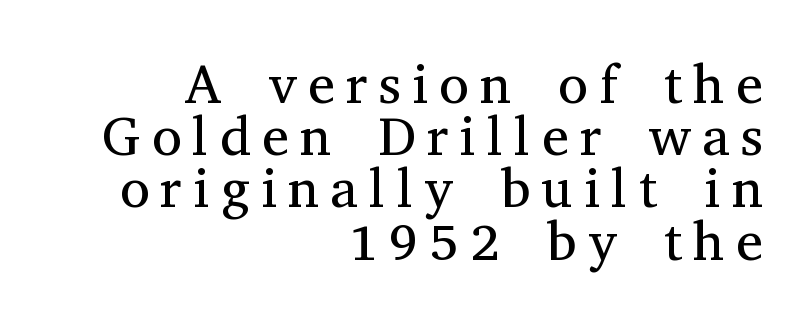
In terms of posture, this sample is upright. Interline gaps are noticeably narrow in this sample. Here the designer chose a conventional face with non-uniform glyph widths. Is the stroke heavy? The answer is a plain regular-or-lighter.
